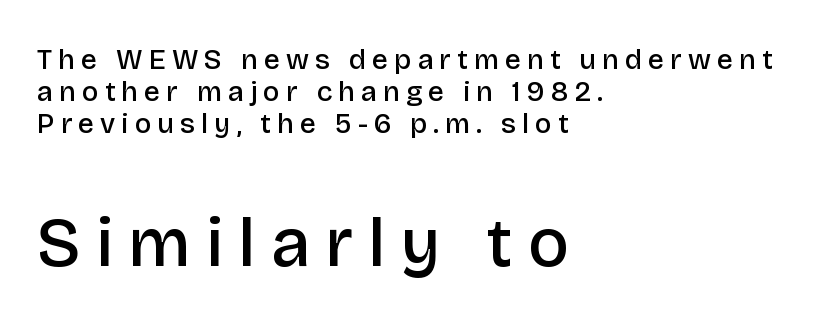
The image shows 69 px semibold sans-serif type, upright; set left-aligned, tight line spacing (1.14x), unusually wide letter spacing (+0.22 em), not underlined; the second (bottom) block is 2.46x larger; low stroke contrast and a large x-height.
